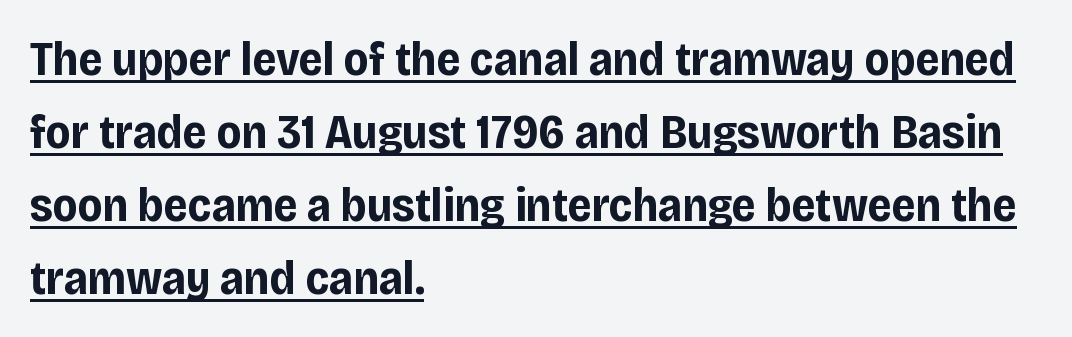
{"serif": "no", "italic": "no", "bold": "yes", "weight": "bold", "width": "condensed", "stroke_contrast": "low", "x_height": "large", "monospaced": "no", "underline": "yes", "align": "left", "line_spacing": "normal", "line_spacing_ratio": 1.52, "letter_spacing": "normal", "letter_spacing_em": 0.0, "glyph_px": 48}
